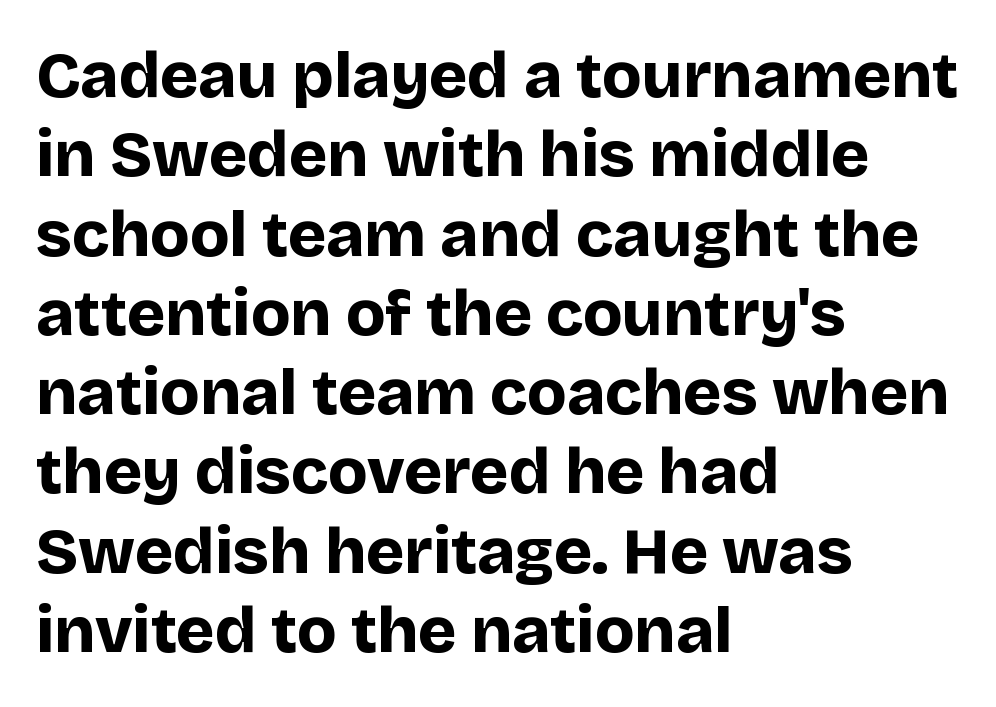
{"serif": "no", "italic": "no", "bold": "yes", "weight": "bold", "width": "normal", "stroke_contrast": "low", "x_height": "large", "monospaced": "no", "underline": "no", "align": "left", "line_spacing_ratio": 1.22, "letter_spacing": "normal", "letter_spacing_em": 0.0, "glyph_px": 65}
